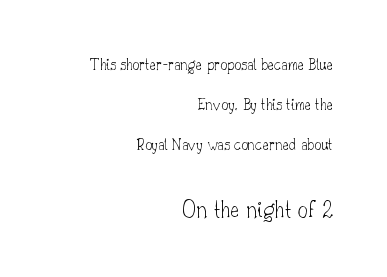
Horizontal alignment here is rightward, an uncommon choice for prose. Tracking here is standard; glyphs follow each other at the usual distance. Type size steps up from the first block to the second. Clear beneath every line of the passage.
